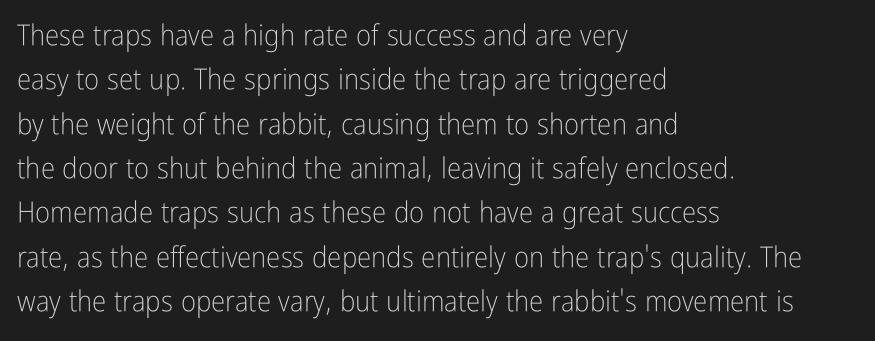
{"serif": "no", "italic": "no", "bold": "no", "weight": "light", "width": "condensed", "stroke_contrast": "low", "x_height": "medium", "monospaced": "no", "underline": "no", "align": "left", "line_spacing": "normal", "line_spacing_ratio": 1.53, "letter_spacing": "normal", "letter_spacing_em": 0.0, "glyph_px": 29}
